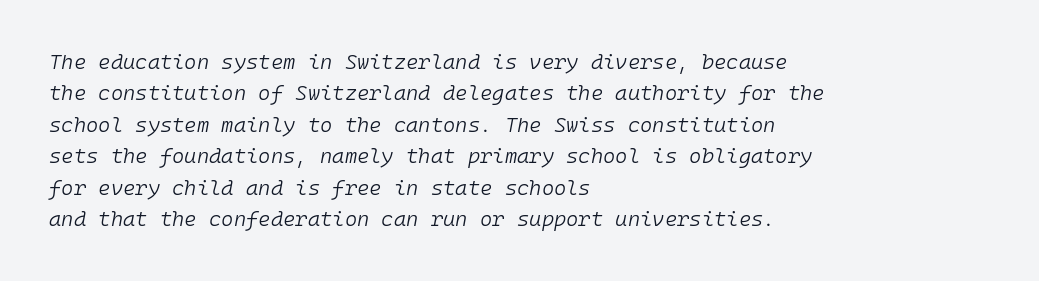
{"italic": "yes", "lean": "right", "slant_degrees": 10, "bold": "no", "underline": "no", "align": "left", "line_spacing": "normal", "line_spacing_ratio": 1.5, "letter_spacing": "normal", "letter_spacing_em": 0.0, "glyph_px": 21}
